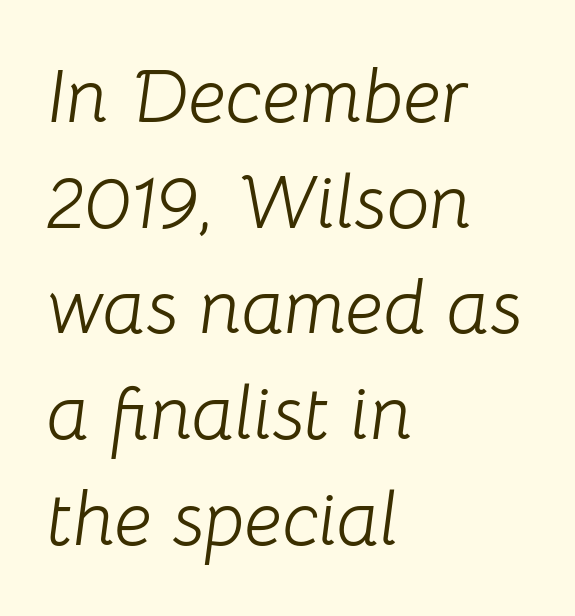
The image shows 76 px light type, italic (leaning right); set left-aligned, normal line spacing (1.39x), normal letter spacing, not underlined; low stroke contrast and a medium x-height.
